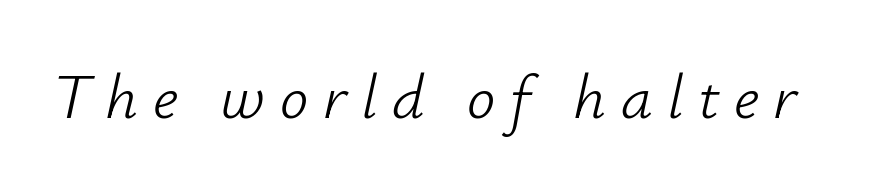
Is this a fixed-width face? No — the glyphs have proportional, varying widths. The zone under the glyphs is completely vacant. The tracking jumps out immediately: characters are airy and widely separated. Italic: yes, the glyphs are oblique.
